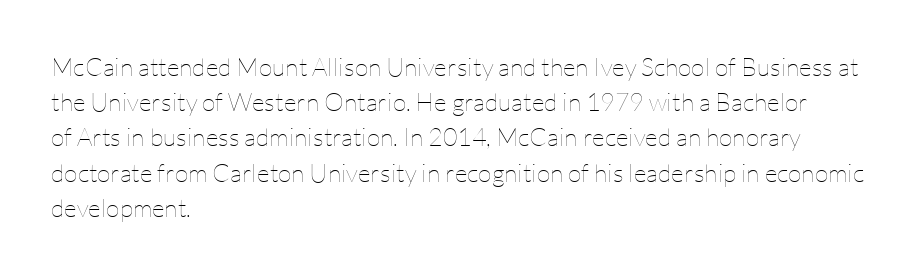
The image shows 25 px text type, upright; set left-aligned, normal line spacing (1.41x), normal letter spacing, not underlined.
